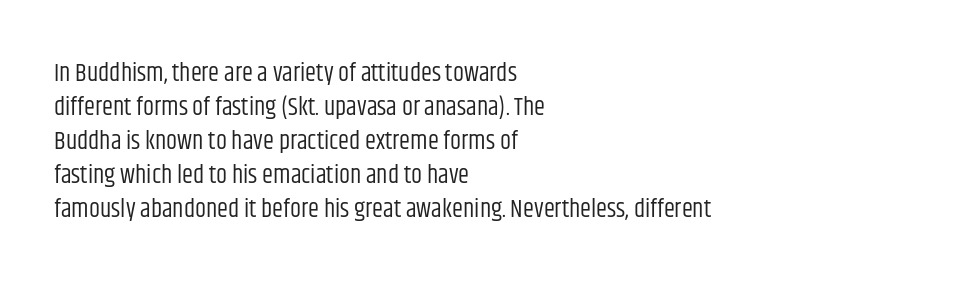
{"italic": "no", "bold": "no", "underline": "no", "align": "left", "line_spacing": "normal", "line_spacing_ratio": 1.36, "letter_spacing": "normal", "letter_spacing_em": 0.0, "glyph_px": 25}
